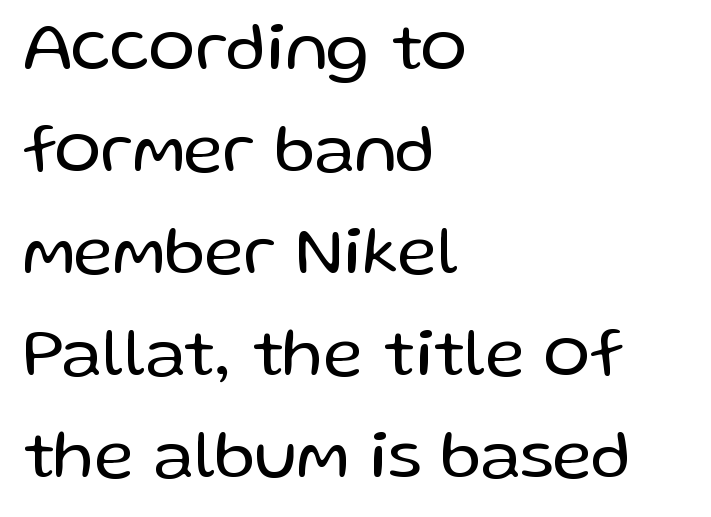
The image shows 69 px regular-weight sans-serif type, upright; set left-aligned, normal line spacing (1.48x), normal letter spacing, not underlined; low stroke contrast and a medium x-height.
